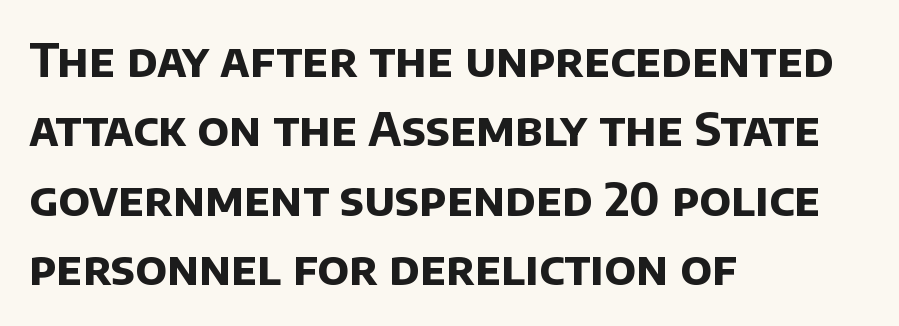
The typesetting leans heavy: a genuine bold. Looks like regular typesetting: each glyph gets only the width it needs. Evenly set lines give the paragraph a standard silhouette. Font category for this specimen: sans-serif. Glance below the letters and you will spot only blank space.
